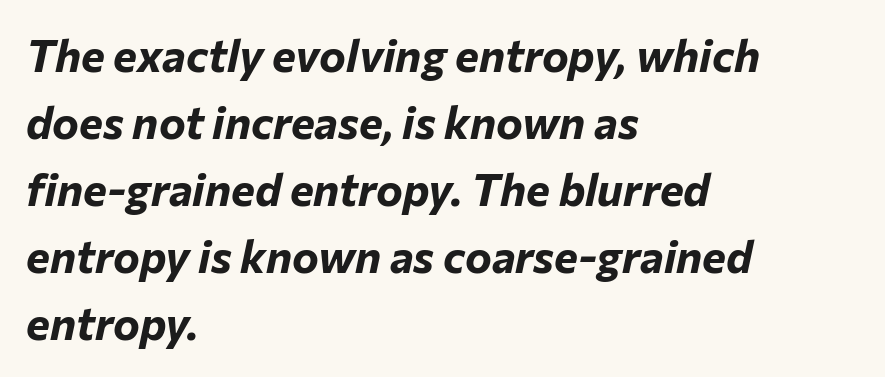
Q: Is the text bold? A: Yes.
Q: Is the text italic (slanted)? A: Yes, it leans right by about 12 degrees.
Q: Is the text underlined? A: No.
Q: How is the paragraph aligned? A: Left-aligned.
Q: Is the spacing between letters normal or unusually wide? A: Normal.
Q: Is the spacing between lines tight, normal or loose? A: Normal.
Q: Width (condensed, normal, or wide)? A: Normal.
Q: Stroke contrast? A: Low.
Q: x-height? A: Medium.
Q: Monospaced? A: No.
